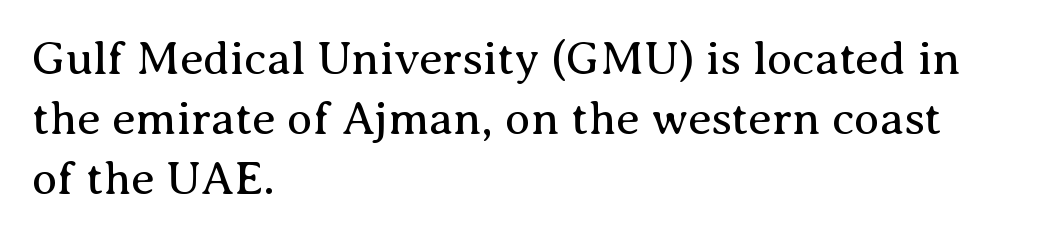
Q: Is the text bold? A: No.
Q: Is the text italic (slanted)? A: No, it is upright.
Q: Is the typeface a serif or a sans-serif typeface? A: Serif.
Q: Is the text underlined? A: No.
Q: How is the paragraph aligned? A: Left-aligned.
Q: Is the spacing between letters normal or unusually wide? A: Normal.
Q: Is the spacing between lines tight, normal or loose? A: Normal.
Q: Width (condensed, normal, or wide)? A: Normal.
Q: Stroke contrast? A: Medium.
Q: x-height? A: Medium.
Q: Monospaced? A: No.
